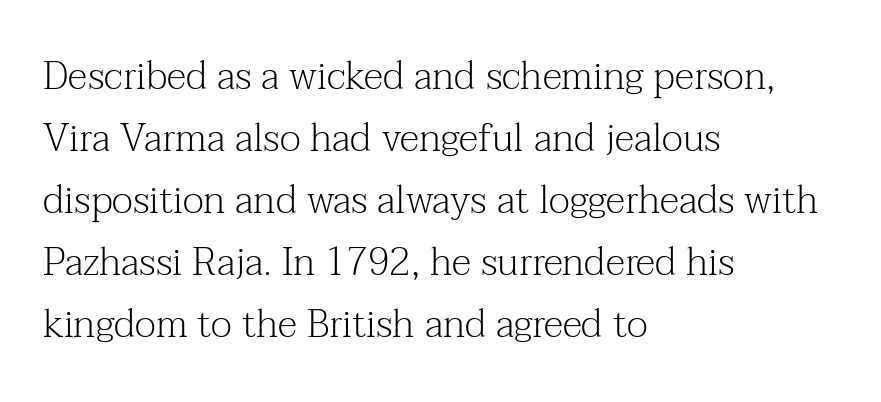
Q: Is the text bold? A: No.
Q: Is the text italic (slanted)? A: No, it is upright.
Q: Is the typeface a serif or a sans-serif typeface? A: Serif.
Q: Is the text underlined? A: No.
Q: How is the paragraph aligned? A: Left-aligned.
Q: Is the spacing between letters normal or unusually wide? A: Normal.
Q: Is the spacing between lines tight, normal or loose? A: Normal.
Q: Width (condensed, normal, or wide)? A: Normal.
Q: Stroke contrast? A: Medium.
Q: x-height? A: Medium.
Q: Monospaced? A: No.
